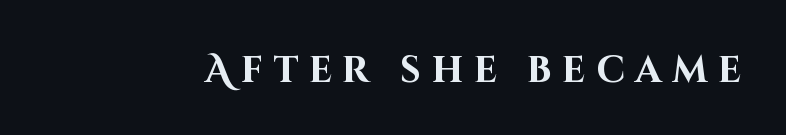
{"serif": "no", "italic": "no", "bold": "yes", "weight": "bold", "width": "normal", "stroke_contrast": "high", "x_height": "large", "monospaced": "no", "underline": "no", "letter_spacing": "wide", "letter_spacing_em": 0.28, "glyph_px": 37}
